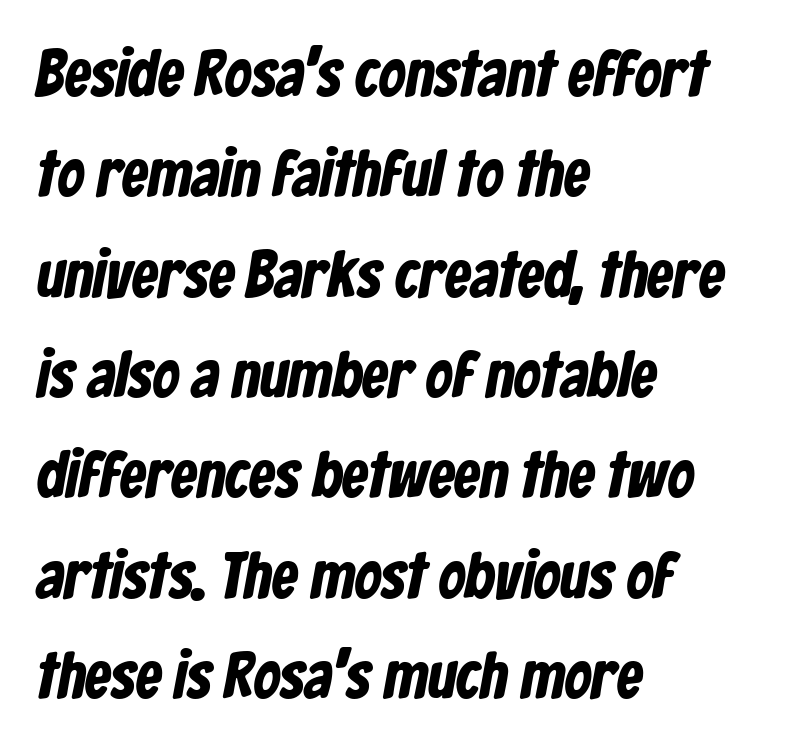
{"serif": "no", "bold": "yes", "weight": "bold", "width": "condensed", "stroke_contrast": "low", "x_height": "medium", "monospaced": "no", "underline": "no", "align": "left", "line_spacing": "normal", "line_spacing_ratio": 1.52, "letter_spacing": "normal", "letter_spacing_em": 0.0, "glyph_px": 66}
